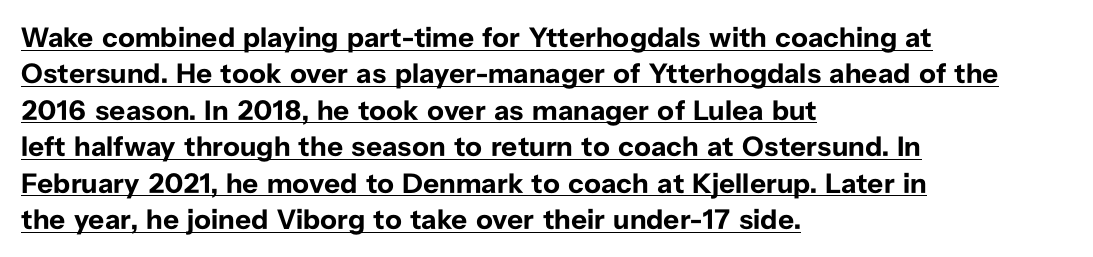
Q: Is the text bold? A: Yes.
Q: Is the text italic (slanted)? A: No, it is upright.
Q: Is the typeface a serif or a sans-serif typeface? A: Sans-serif.
Q: Is the text underlined? A: Yes.
Q: How is the paragraph aligned? A: Left-aligned.
Q: Is the spacing between letters normal or unusually wide? A: Normal.
Q: Is the spacing between lines tight, normal or loose? A: Normal.
Q: Width (condensed, normal, or wide)? A: Normal.
Q: Stroke contrast? A: Low.
Q: x-height? A: Medium.
Q: Monospaced? A: No.
